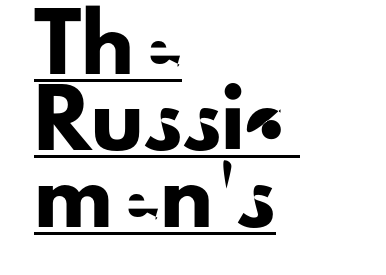
No extra tracking has been applied to these lines. Letterform terminals end flat and unadorned throughout the passage. The paragraph has a hard left edge and a soft right edge. Each new line begins a customary step beneath the previous one. Beneath each row of characters lies a ruled line.
